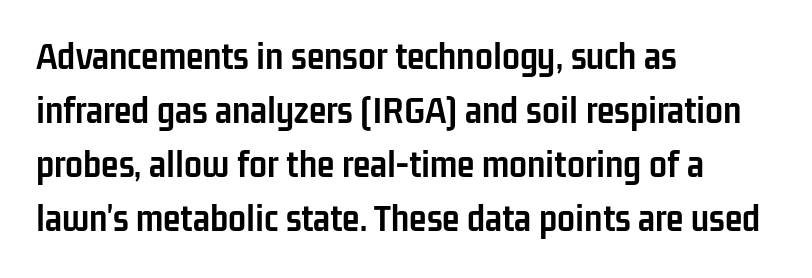
{"serif": "no", "italic": "no", "bold": "yes", "weight": "semibold", "width": "condensed", "stroke_contrast": "low", "x_height": "medium", "monospaced": "no", "underline": "no", "align": "left", "line_spacing": "normal", "line_spacing_ratio": 1.35, "letter_spacing": "normal", "letter_spacing_em": 0.0, "glyph_px": 40}
